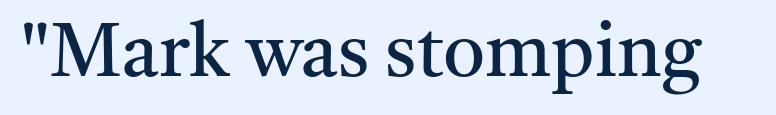
The image shows 74 px regular-weight serif type, upright; set normal letter spacing, not underlined; medium stroke contrast and a medium x-height.
